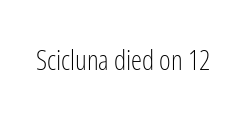
Q: Is the text bold? A: No.
Q: Is the text italic (slanted)? A: No, it is upright.
Q: Is the typeface a serif or a sans-serif typeface? A: Sans-serif.
Q: Is the text underlined? A: No.
Q: Is the spacing between letters normal or unusually wide? A: Normal.
Q: Width (condensed, normal, or wide)? A: Condensed.
Q: Stroke contrast? A: Low.
Q: x-height? A: Medium.
Q: Monospaced? A: No.
